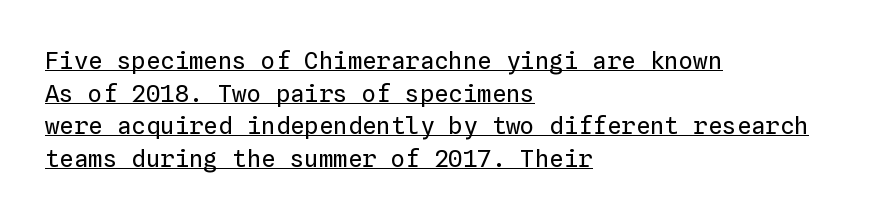
The image shows 24 px text type, upright; set left-aligned, normal line spacing (1.36x), normal letter spacing, underlined.
